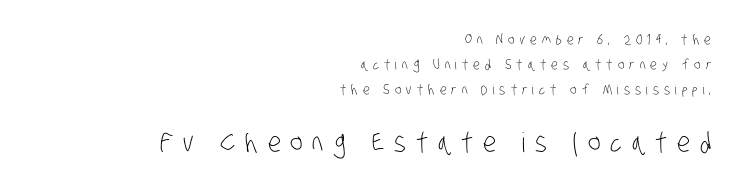
If you drew a ruler down the right edge, every line would touch it. Letters rest on an invisible, unmarked baseline. Stem width sits at or under what a default text font uses. Display-style spreading of the glyphs; the letterfit is very open.
